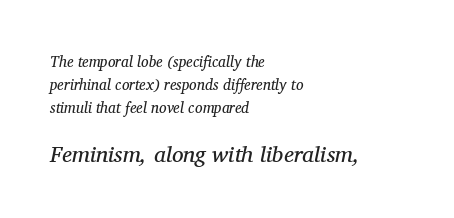
Q: Is the text bold? A: No.
Q: Is the text italic (slanted)? A: Yes, it leans right by about 11 degrees.
Q: Is the text underlined? A: No.
Q: How is the paragraph aligned? A: Left-aligned.
Q: Is the spacing between letters normal or unusually wide? A: Normal.
Q: Is the spacing between lines tight, normal or loose? A: Normal.
Q: Which block of text is set in a larger size, the first (top) or the second (bottom)? A: The second (bottom) one.
